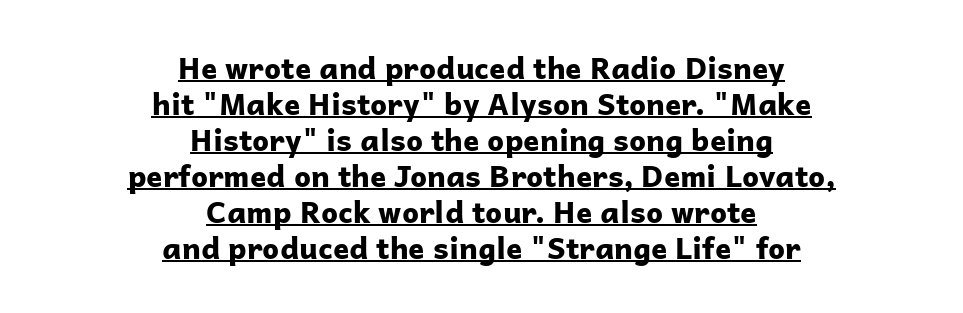
Q: Is the text bold? A: Yes.
Q: Is the text italic (slanted)? A: No, it is upright.
Q: Is the typeface a serif or a sans-serif typeface? A: Sans-serif.
Q: Is the text underlined? A: Yes.
Q: How is the paragraph aligned? A: Centered.
Q: Is the spacing between letters normal or unusually wide? A: Normal.
Q: Width (condensed, normal, or wide)? A: Normal.
Q: Stroke contrast? A: Low.
Q: x-height? A: Medium.
Q: Monospaced? A: No.
